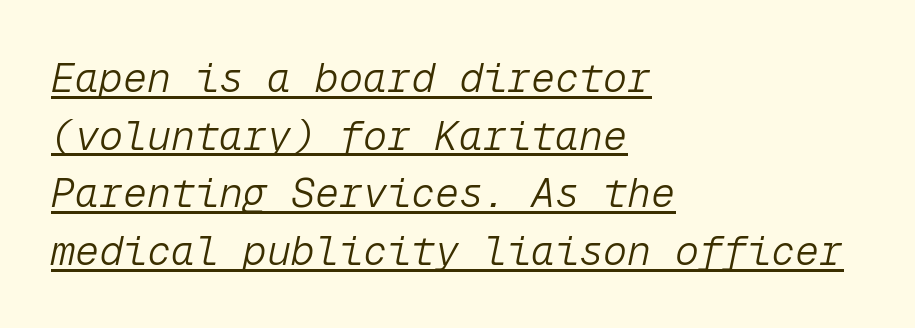
Q: Is the text bold? A: No.
Q: Is the text italic (slanted)? A: Yes, it leans right by about 12 degrees.
Q: Is the text underlined? A: Yes.
Q: How is the paragraph aligned? A: Left-aligned.
Q: Is the spacing between letters normal or unusually wide? A: Normal.
Q: Is the spacing between lines tight, normal or loose? A: Normal.
Q: Width (condensed, normal, or wide)? A: Normal.
Q: Stroke contrast? A: Low.
Q: x-height? A: Medium.
Q: Monospaced? A: Yes.
